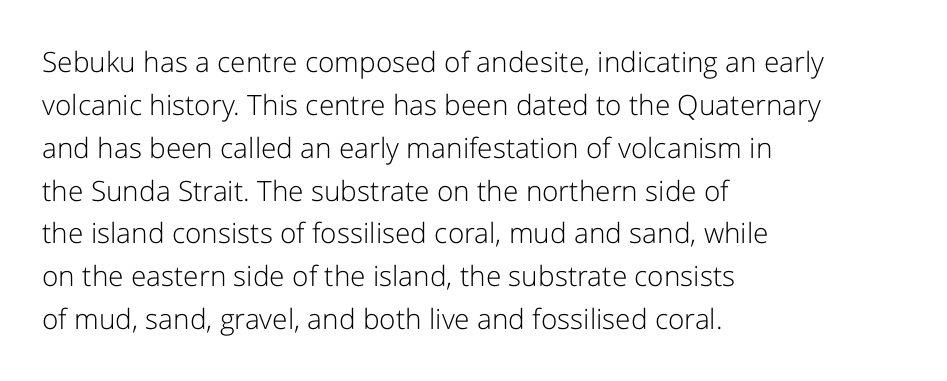
{"serif": "no", "italic": "no", "bold": "no", "weight": "light", "width": "normal", "stroke_contrast": "low", "x_height": "medium", "monospaced": "no", "underline": "no", "align": "left", "line_spacing": "normal", "line_spacing_ratio": 1.53, "letter_spacing": "normal", "letter_spacing_em": 0.0, "glyph_px": 28}
